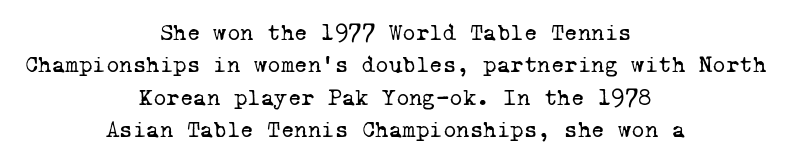
Q: Is the text bold? A: No.
Q: Is the text underlined? A: No.
Q: How is the paragraph aligned? A: Centered.
Q: Is the spacing between letters normal or unusually wide? A: Normal.
Q: Is the spacing between lines tight, normal or loose? A: Normal.
